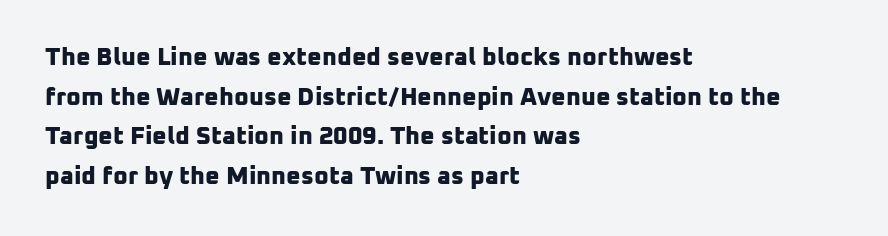
The image shows 25 px bold type; set left-aligned, normal line spacing (1.59x), normal letter spacing, not underlined.
